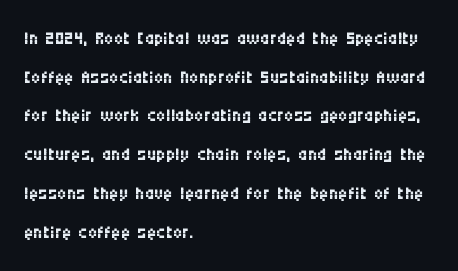
The image shows 26 px text type, upright; set left-aligned, normal line spacing (1.49x), normal letter spacing, not underlined.
